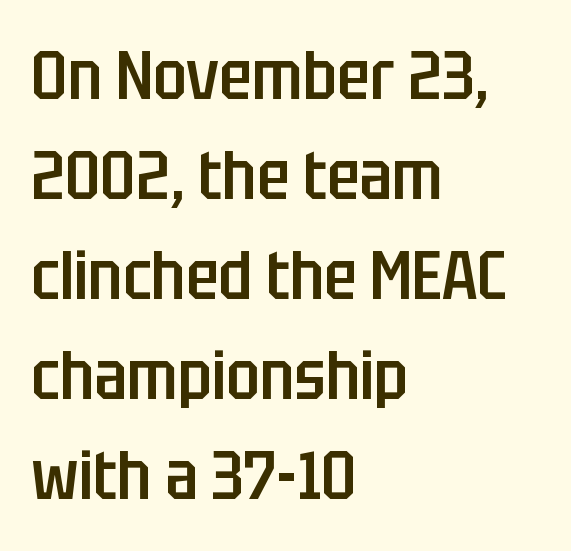
Q: Is the text bold? A: Semi-bold.
Q: Is the text italic (slanted)? A: No, it is upright.
Q: Is the typeface a serif or a sans-serif typeface? A: Sans-serif.
Q: Is the text underlined? A: No.
Q: How is the paragraph aligned? A: Left-aligned.
Q: Is the spacing between letters normal or unusually wide? A: Normal.
Q: Is the spacing between lines tight, normal or loose? A: Normal.
Q: Width (condensed, normal, or wide)? A: Condensed.
Q: Stroke contrast? A: Low.
Q: x-height? A: Large.
Q: Monospaced? A: No.
